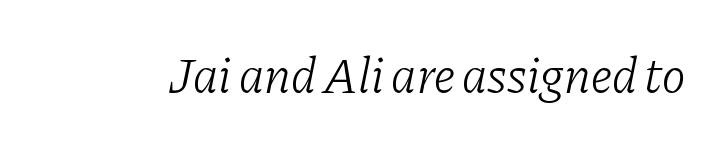
The image shows 50 px light serif type, italic (leaning right); set normal letter spacing, not underlined; low stroke contrast and a medium x-height.
